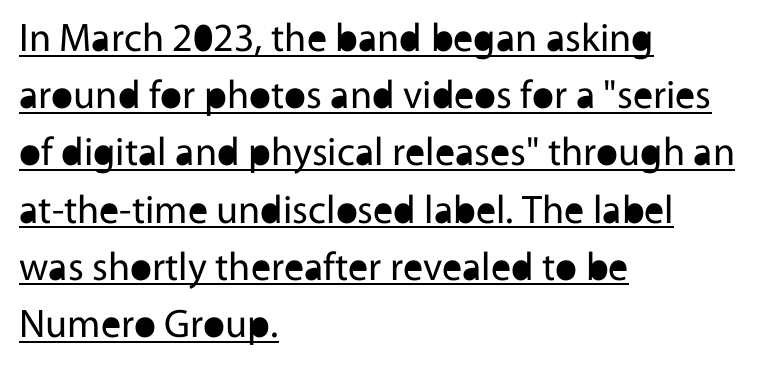
{"serif": "no", "italic": "no", "bold": "no", "weight": "regular", "width": "normal", "x_height": "medium", "monospaced": "no", "underline": "yes", "align": "left", "line_spacing": "normal", "line_spacing_ratio": 1.43, "letter_spacing": "normal", "letter_spacing_em": 0.0, "glyph_px": 40}
